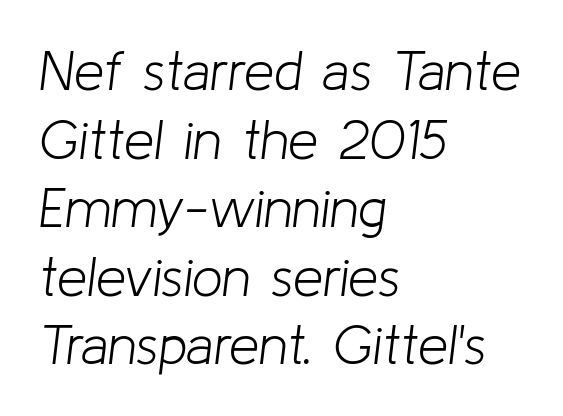
Typeset ragged right — the left edge is the straight one. The weight would be labelled regular, book, light, or lighter still. The axis of the letterforms is tilted away from vertical. Successive baselines arrive at the customary interval. Each letter keeps its own natural width here, so spacing adapts to shape. Nothing unusual about the tracking: characters are spaced as the font intends.
